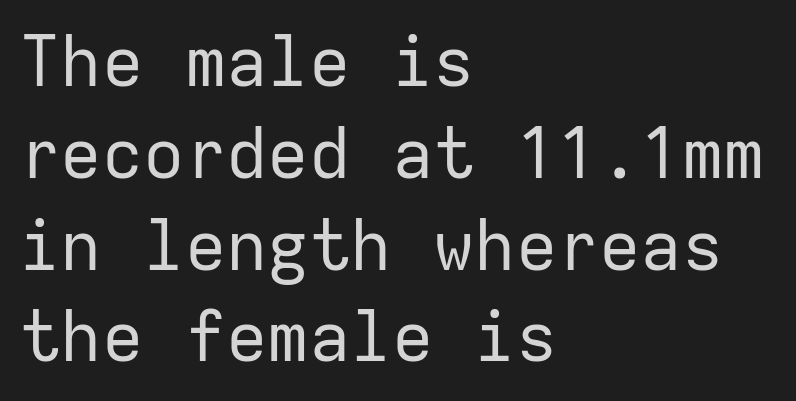
Q: Is the text bold? A: No.
Q: Is the text italic (slanted)? A: No, it is upright.
Q: Is the typeface a serif or a sans-serif typeface? A: Sans-serif.
Q: Is the text underlined? A: No.
Q: How is the paragraph aligned? A: Left-aligned.
Q: Is the spacing between letters normal or unusually wide? A: Normal.
Q: Is the spacing between lines tight, normal or loose? A: Normal.
Q: Width (condensed, normal, or wide)? A: Normal.
Q: Stroke contrast? A: Low.
Q: x-height? A: Medium.
Q: Monospaced? A: Yes.
